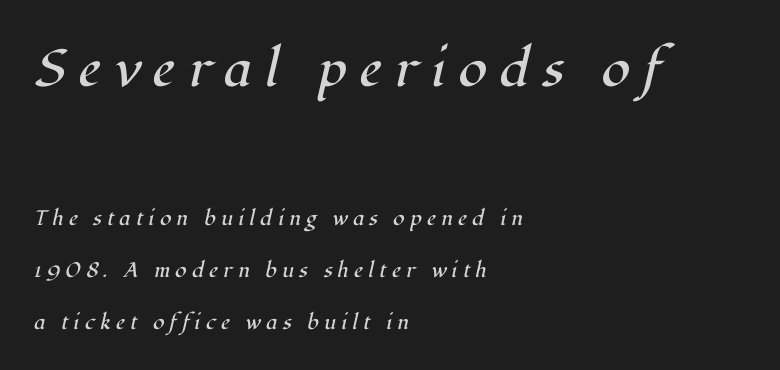
{"serif": "yes", "italic": "yes", "lean": "right", "slant_degrees": 12, "bold": "no", "weight": "regular", "width": "normal", "stroke_contrast": "high", "x_height": "medium", "monospaced": "no", "underline": "no", "align": "left", "line_spacing": "loose", "line_spacing_ratio": 2.47, "letter_spacing": "wide", "letter_spacing_em": 0.25, "larger_block": "first", "size_ratio": 2.48, "glyph_px": 52}
